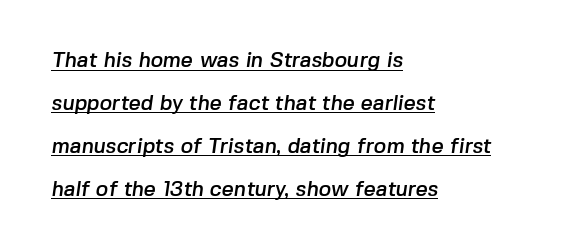
The image shows 21 px text type; set left-aligned, loose line spacing (2.04x), normal letter spacing, underlined.
